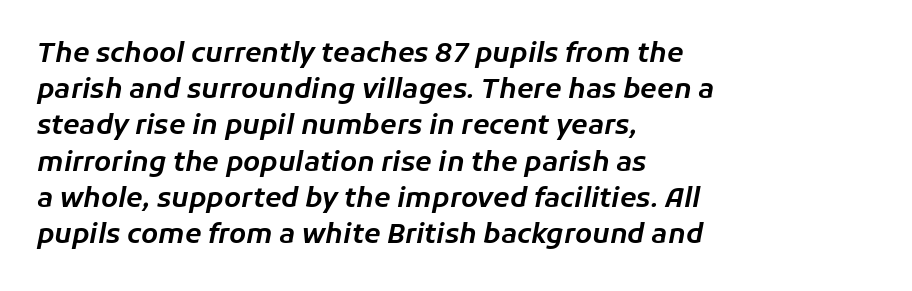
The image shows 27 px text type, italic (leaning right); set left-aligned, normal line spacing (1.34x), normal letter spacing, not underlined.
